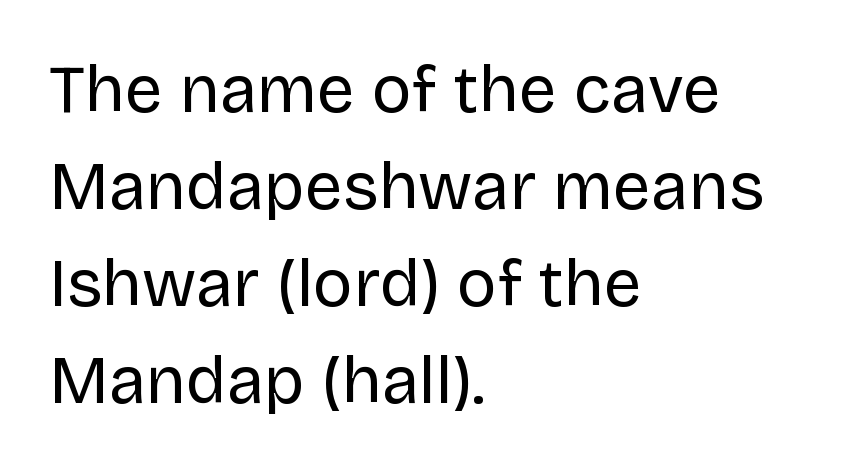
What's the leading like? Ordinary, nothing unusual. The words here are not underlined. The letterforms sit at book weight or below. Notice how the passage keeps a crisp vertical edge on the left only.
